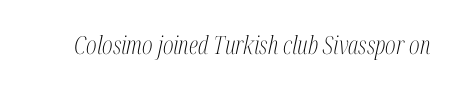
Q: Is the text bold? A: No.
Q: Is the text italic (slanted)? A: Yes, it leans right by about 12 degrees.
Q: Is the text underlined? A: No.
Q: Is the spacing between letters normal or unusually wide? A: Normal.
